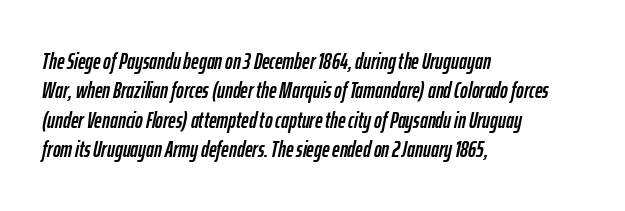
Glance below the letters and you will spot only blank space. All the whitespace from short lines collects on the right. Notice how descenders clear the ascenders below comfortably — that's standard leading. Observe the ordinary spacing: letters are neighbours, not strangers.
